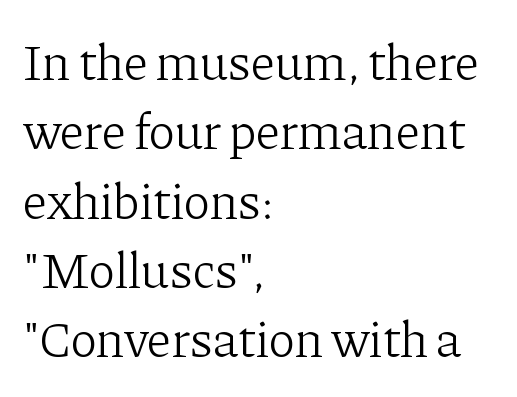
The image shows 51 px light serif type, upright; set left-aligned, normal line spacing (1.36x), normal letter spacing, not underlined; low stroke contrast and a medium x-height.
